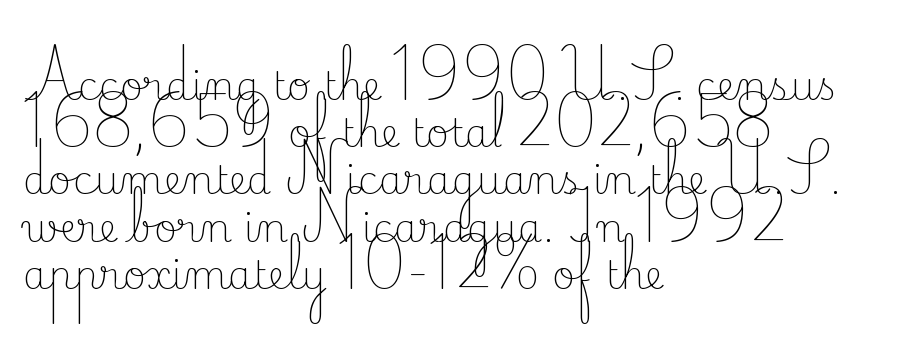
{"serif": "yes", "italic": "no", "bold": "no", "weight": "light", "width": "normal", "stroke_contrast": "low", "x_height": "small", "monospaced": "no", "underline": "no", "align": "left", "line_spacing_ratio": 1.21, "letter_spacing": "normal", "letter_spacing_em": 0.0, "glyph_px": 39}
